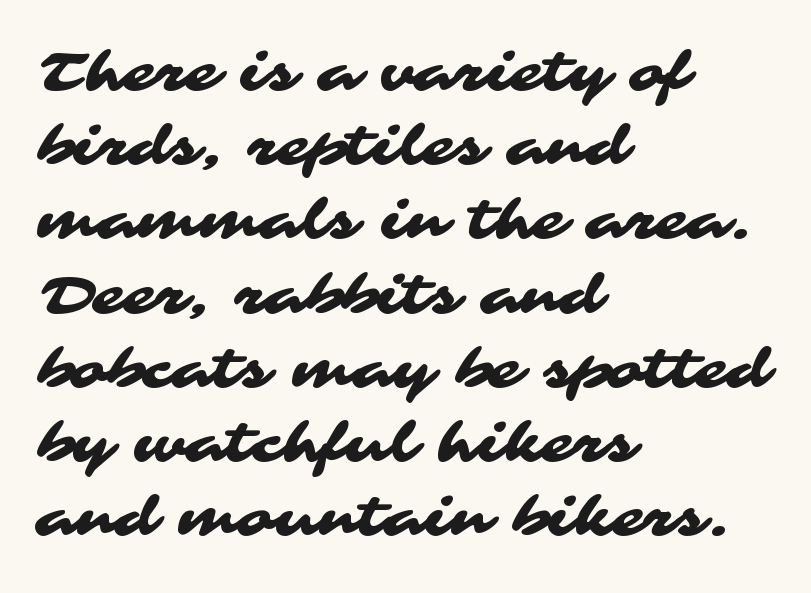
{"serif": "no", "width": "wide", "stroke_contrast": "medium", "x_height": "medium", "monospaced": "no", "underline": "no", "align": "left", "line_spacing": "normal", "line_spacing_ratio": 1.4, "letter_spacing": "normal", "letter_spacing_em": 0.0, "glyph_px": 53}
